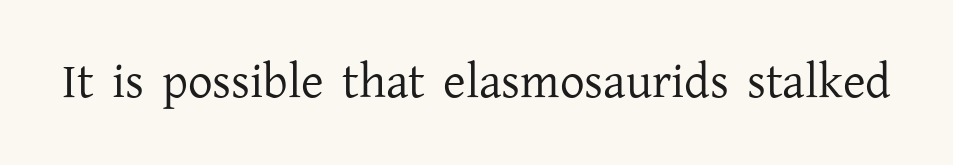
{"serif": "yes", "italic": "no", "bold": "no", "weight": "regular", "width": "normal", "stroke_contrast": "low", "x_height": "medium", "monospaced": "no", "underline": "no", "letter_spacing": "normal", "letter_spacing_em": 0.0, "glyph_px": 49}
